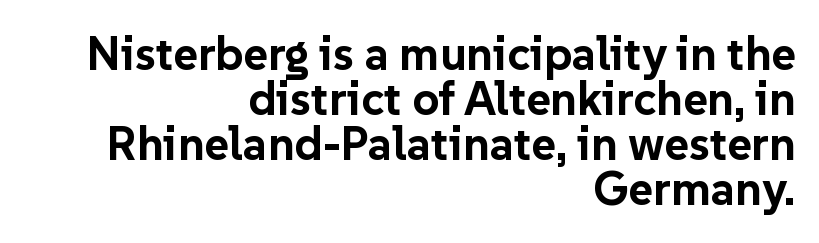
The image shows 47 px bold sans-serif type, upright; set right-aligned, tight line spacing (0.96x), normal letter spacing, not underlined; low stroke contrast and a medium x-height.
